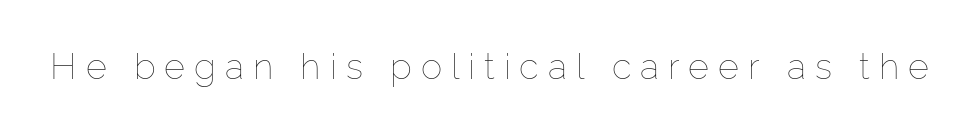
The image shows 36 px thin type, upright; set unusually wide letter spacing (+0.25 em), not underlined; low stroke contrast and a medium x-height.
